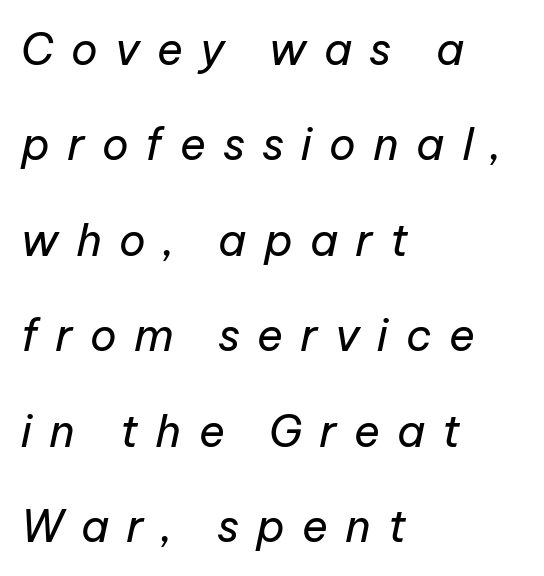
The image shows 44 px regular-weight type, italic (leaning right); set left-aligned, loose line spacing (2.17x), unusually wide letter spacing (+0.39 em), not underlined; low stroke contrast and a medium x-height.
